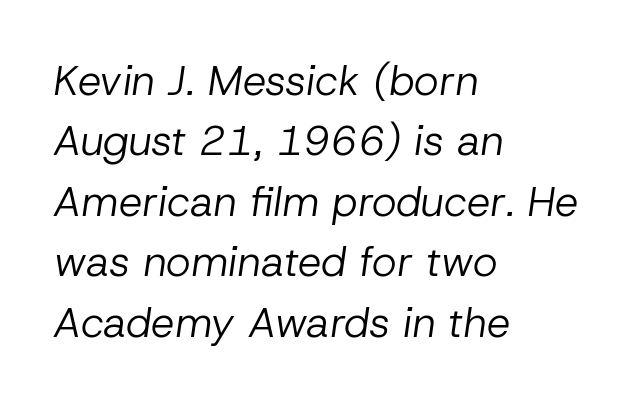
{"italic": "yes", "lean": "right", "slant_degrees": 8, "bold": "no", "weight": "regular", "width": "normal", "stroke_contrast": "low", "x_height": "medium", "monospaced": "no", "underline": "no", "align": "left", "line_spacing": "normal", "line_spacing_ratio": 1.44, "letter_spacing": "normal", "letter_spacing_em": 0.0, "glyph_px": 42}
